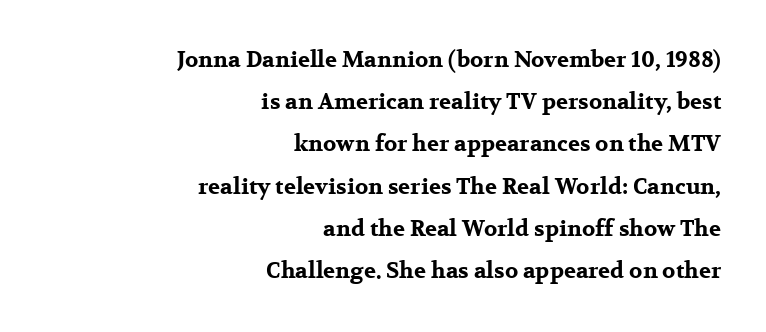
Strokes here are thick enough to call this a true bold. Vertically, the passage feels expansive, rows floating well apart. The space directly below the letters is spotless. The ragged edge is on the left, which tells us the setting is flush right. It's the straight-up-and-down kind of type.
